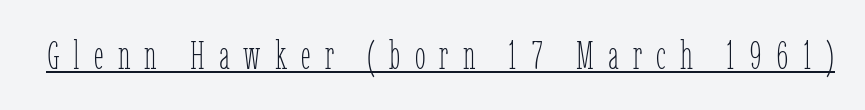
Q: Is the text bold? A: No.
Q: Is the text italic (slanted)? A: No, it is upright.
Q: Is the text underlined? A: Yes.
Q: Is the spacing between letters normal or unusually wide? A: Unusually wide.
Q: Width (condensed, normal, or wide)? A: Condensed.
Q: Stroke contrast? A: Low.
Q: x-height? A: Medium.
Q: Monospaced? A: No.
